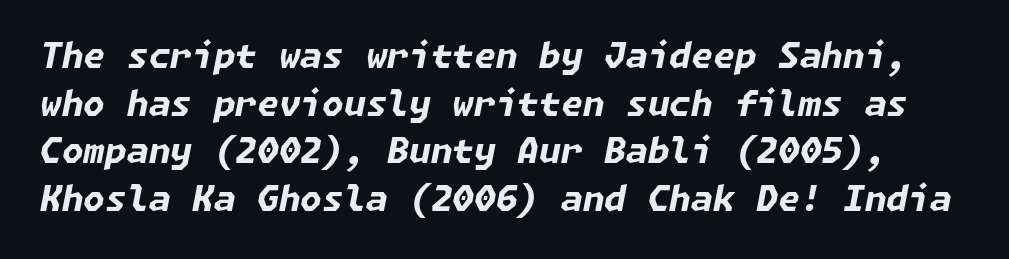
If you drew a line through each stem, it would be angled. Each glyph is drawn with heavy, bold strokes. Students, observe: this is what conventionally led text looks like. These lines keep a tight, regular rhythm from letter to letter.
